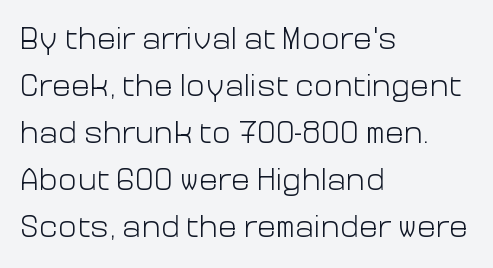
Q: Is the text bold? A: No.
Q: Is the text italic (slanted)? A: No, it is upright.
Q: Is the typeface a serif or a sans-serif typeface? A: Sans-serif.
Q: Is the text underlined? A: No.
Q: How is the paragraph aligned? A: Left-aligned.
Q: Is the spacing between letters normal or unusually wide? A: Normal.
Q: Is the spacing between lines tight, normal or loose? A: Normal.
Q: Width (condensed, normal, or wide)? A: Normal.
Q: Stroke contrast? A: Low.
Q: x-height? A: Medium.
Q: Monospaced? A: No.
